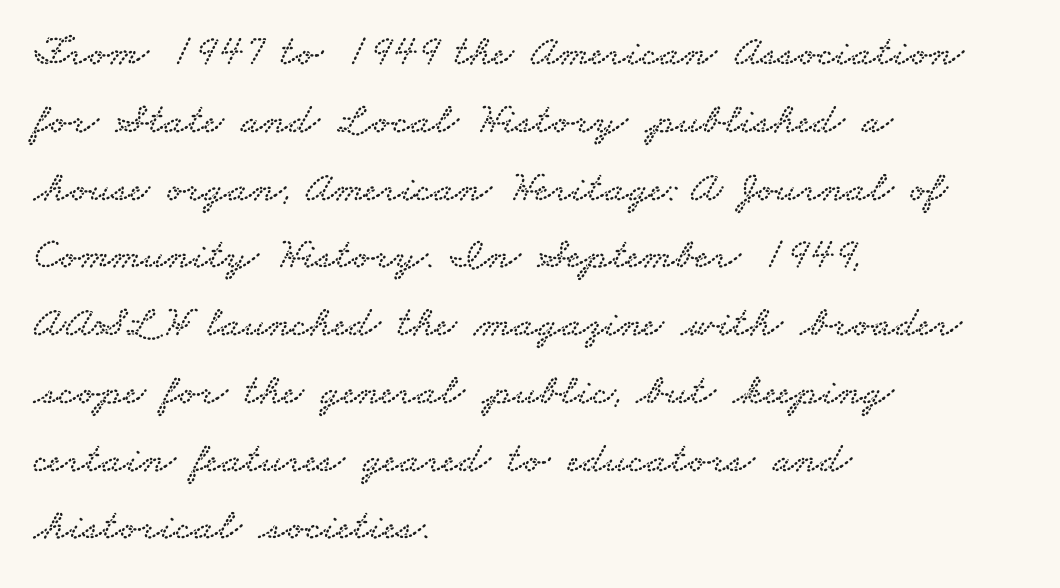
The image shows 44 px wide type; set left-aligned, normal line spacing (1.54x), normal letter spacing, not underlined; low stroke contrast and a small x-height.
